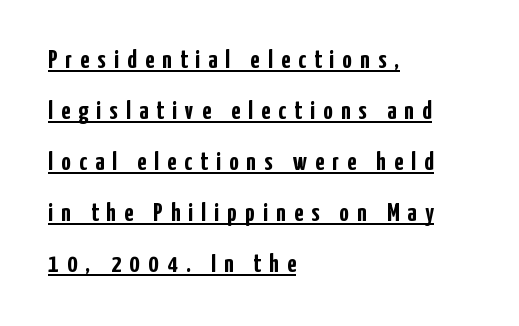
Every letter is thick-stroked: bold, no question. Each new line begins a long way beneath the previous one. The words here are underlined. Posture: upright roman. Caption: multi-line text, flush left, ragged right. The letterforms stand isolated, each surrounded by extra space.
